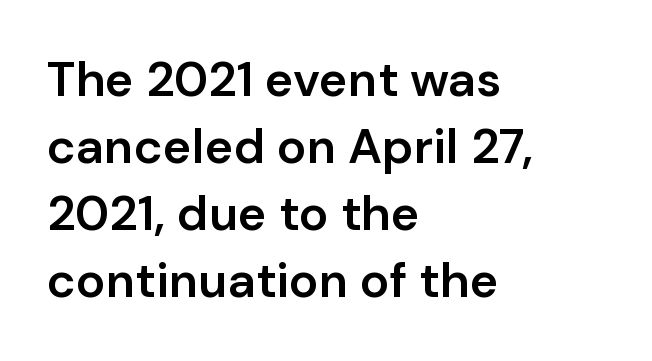
{"serif": "no", "italic": "no", "bold": "semi", "weight": "semibold", "width": "normal", "stroke_contrast": "low", "x_height": "medium", "monospaced": "no", "underline": "no", "align": "left", "line_spacing": "normal", "line_spacing_ratio": 1.37, "letter_spacing": "normal", "letter_spacing_em": 0.0, "glyph_px": 49}
